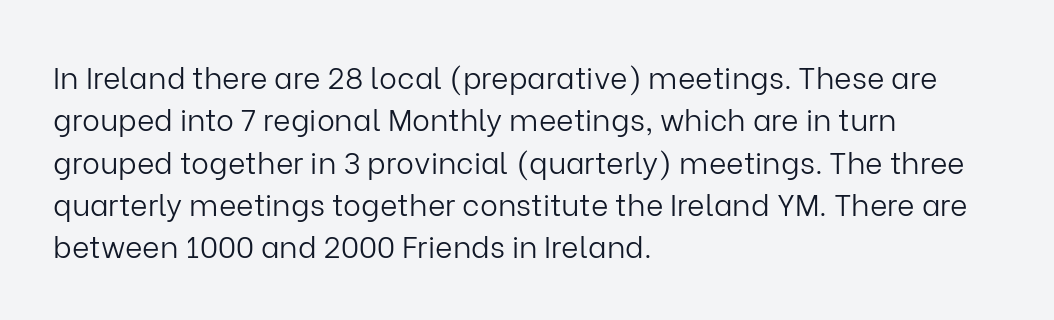
{"serif": "no", "italic": "no", "bold": "no", "weight": "light", "width": "normal", "stroke_contrast": "low", "x_height": "medium", "monospaced": "no", "underline": "no", "align": "left", "line_spacing": "normal", "line_spacing_ratio": 1.41, "letter_spacing": "normal", "letter_spacing_em": 0.0, "glyph_px": 30}
